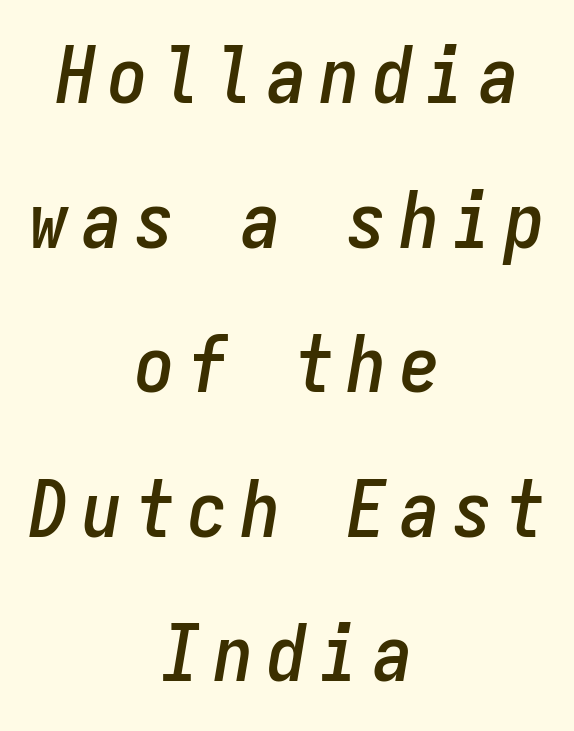
The image shows 79 px condensed type, italic (leaning right), monospaced; set centered, line spacing 1.83x, not underlined; low stroke contrast and a medium x-height.
